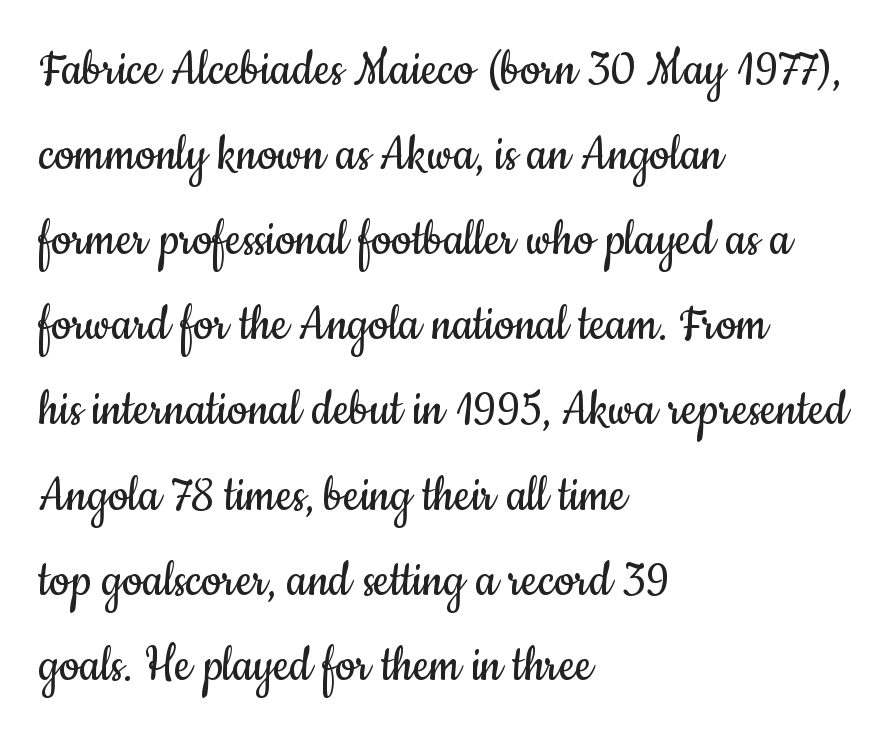
Ink coverage per letter is moderate at most. If you measured baseline to baseline, you'd find a middling distance. What stands out about the letter spacing? Nothing — it is the standard amount. Every row of glyphs begins at an identical x-position on the left.
